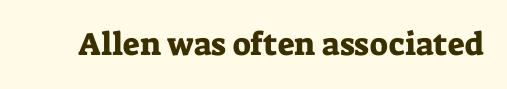
The image shows 32 px serif type, upright; set normal letter spacing, not underlined; low stroke contrast and a medium x-height.
